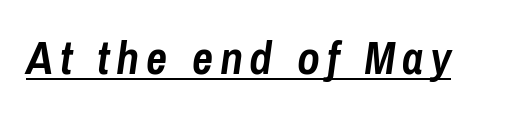
The image shows 46 px semibold, condensed type, italic (leaning right); set underlined; low stroke contrast and a medium x-height.
